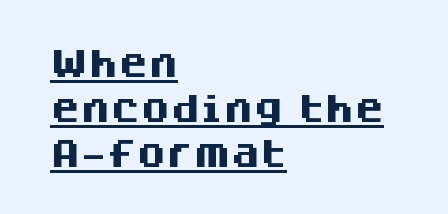
Q: Is the text bold? A: Yes.
Q: Is the text italic (slanted)? A: No, it is upright.
Q: Is the typeface a serif or a sans-serif typeface? A: Sans-serif.
Q: Is the text underlined? A: Yes.
Q: How is the paragraph aligned? A: Left-aligned.
Q: Is the spacing between letters normal or unusually wide? A: Normal.
Q: Is the spacing between lines tight, normal or loose? A: Normal.
Q: Width (condensed, normal, or wide)? A: Normal.
Q: Stroke contrast? A: Medium.
Q: x-height? A: Large.
Q: Monospaced? A: No.
